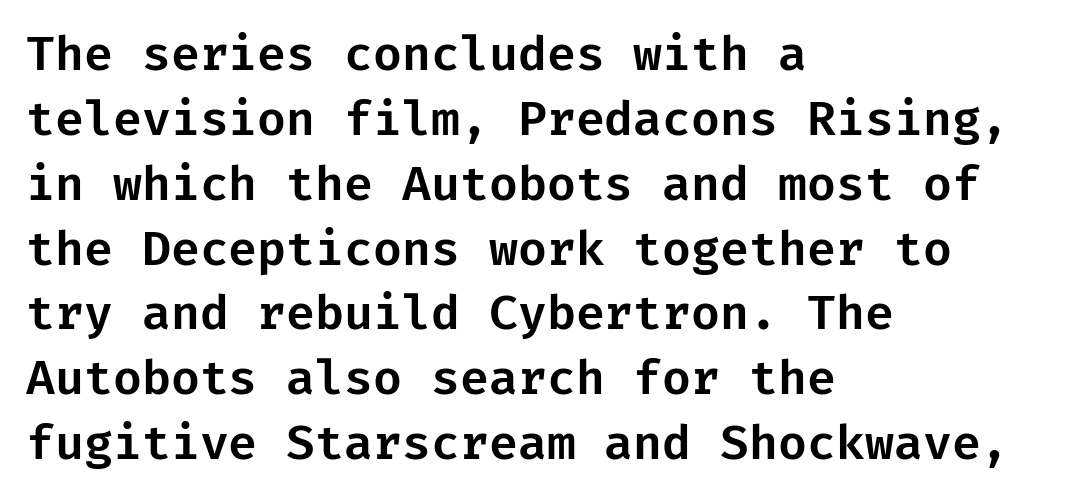
A clean baseline with only descenders dipping below it. To sum up the face: it is a sans, with no serifs. Horizontal alignment here is leftward, the default for most running prose. Short note: letters normally spaced.
